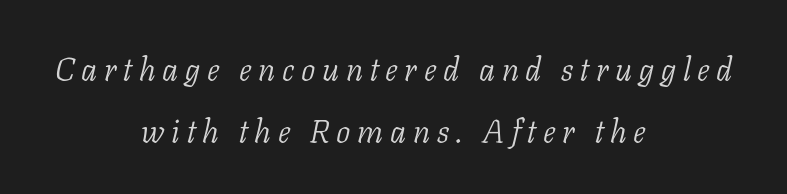
{"serif": "yes", "italic": "yes", "lean": "right", "slant_degrees": 11, "bold": "no", "weight": "light", "width": "normal", "stroke_contrast": "low", "x_height": "medium", "monospaced": "no", "underline": "no", "align": "center", "line_spacing": "loose", "line_spacing_ratio": 1.94, "letter_spacing": "wide", "letter_spacing_em": 0.21, "glyph_px": 32}
